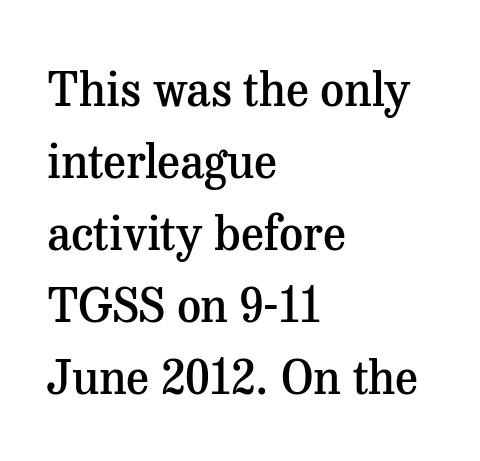
{"serif": "yes", "italic": "no", "bold": "semi", "weight": "semibold", "width": "normal", "stroke_contrast": "medium", "x_height": "medium", "monospaced": "no", "underline": "no", "align": "left", "line_spacing": "normal", "line_spacing_ratio": 1.53, "letter_spacing": "normal", "letter_spacing_em": 0.0, "glyph_px": 47}
